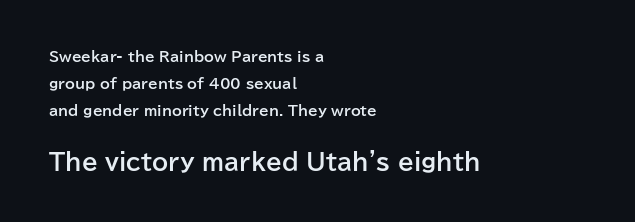
Q: Is the text bold? A: Yes.
Q: Is the text italic (slanted)? A: No, it is upright.
Q: Is the text underlined? A: No.
Q: How is the paragraph aligned? A: Left-aligned.
Q: Is the spacing between letters normal or unusually wide? A: Normal.
Q: Is the spacing between lines tight, normal or loose? A: Loose.
Q: Which block of text is set in a larger size, the first (top) or the second (bottom)? A: The second (bottom) one.
